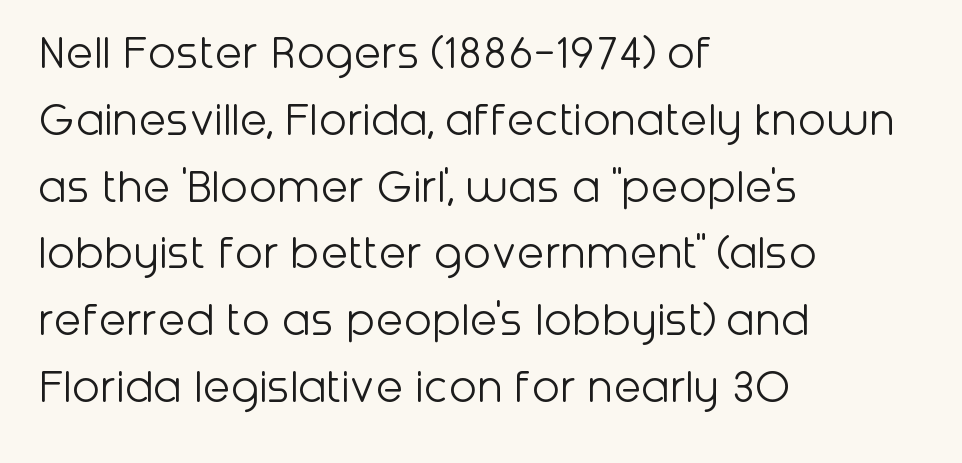
No feet cap the strokes, marking this as sans-serif type. In CSS terms this would be text-align: left. Students, note that the glyphs here touch the page at normal intervals. Posture: vertical. Nobody drew a line under any word here. The passage shown is typed in a proportional face where columns would drift.
